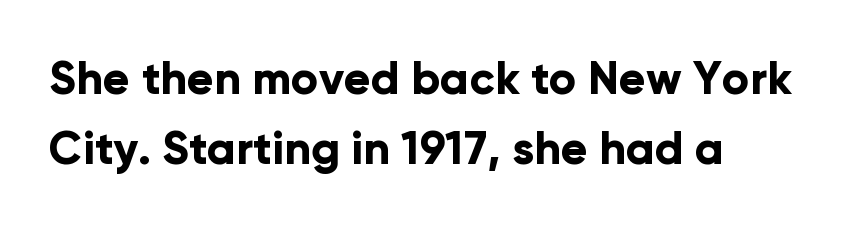
The image shows 45 px bold sans-serif type, upright; set left-aligned, normal line spacing (1.55x), normal letter spacing, not underlined; low stroke contrast and a medium x-height.
